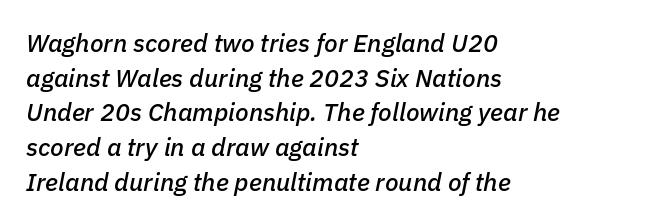
The image shows 25 px text type, italic (leaning right); set left-aligned, normal line spacing (1.39x), normal letter spacing, not underlined.
